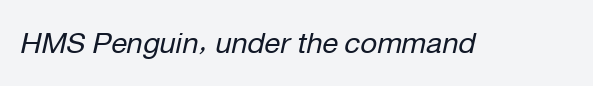
{"italic": "yes", "lean": "right", "slant_degrees": 12, "bold": "no", "weight": "regular", "width": "normal", "stroke_contrast": "low", "x_height": "medium", "monospaced": "no", "underline": "no", "letter_spacing": "normal", "letter_spacing_em": 0.0, "glyph_px": 29}
